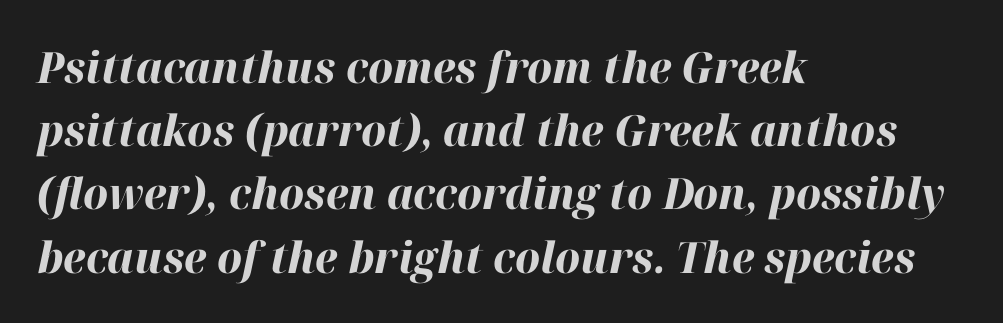
{"italic": "yes", "lean": "right", "slant_degrees": 12, "bold": "yes", "weight": "bold", "width": "normal", "stroke_contrast": "high", "x_height": "medium", "monospaced": "no", "underline": "no", "align": "left", "line_spacing": "normal", "line_spacing_ratio": 1.47, "letter_spacing": "normal", "letter_spacing_em": 0.0, "glyph_px": 43}
